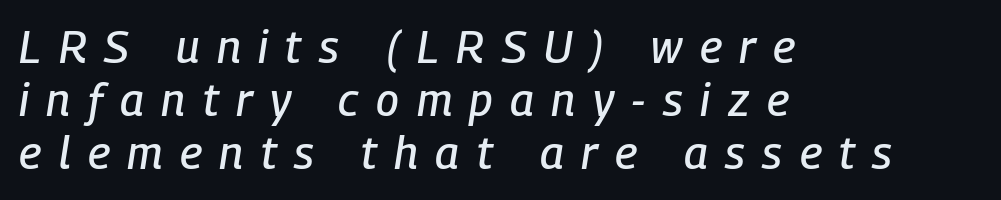
The image shows 45 px condensed type, italic (leaning right); set left-aligned, line spacing 1.18x, unusually wide letter spacing (+0.39 em), not underlined; low stroke contrast and a medium x-height.
